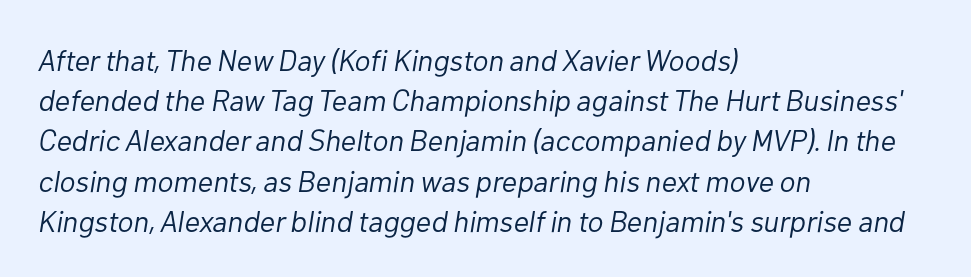
Q: Is the text bold? A: No.
Q: Is the text italic (slanted)? A: Yes, it leans right by about 10 degrees.
Q: Is the text underlined? A: No.
Q: How is the paragraph aligned? A: Left-aligned.
Q: Is the spacing between letters normal or unusually wide? A: Normal.
Q: Is the spacing between lines tight, normal or loose? A: Normal.
Q: Width (condensed, normal, or wide)? A: Normal.
Q: Stroke contrast? A: Low.
Q: x-height? A: Medium.
Q: Monospaced? A: No.
